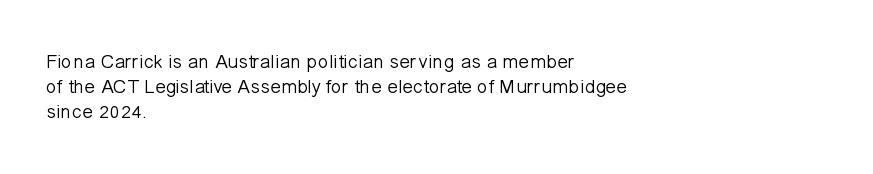
Each stroke keeps to a modest, everyday thickness or less. The type is set solid horizontally, with unmodified tracking. Italic: no, the glyphs are upright roman. In CSS terms this would be text-align: left.
